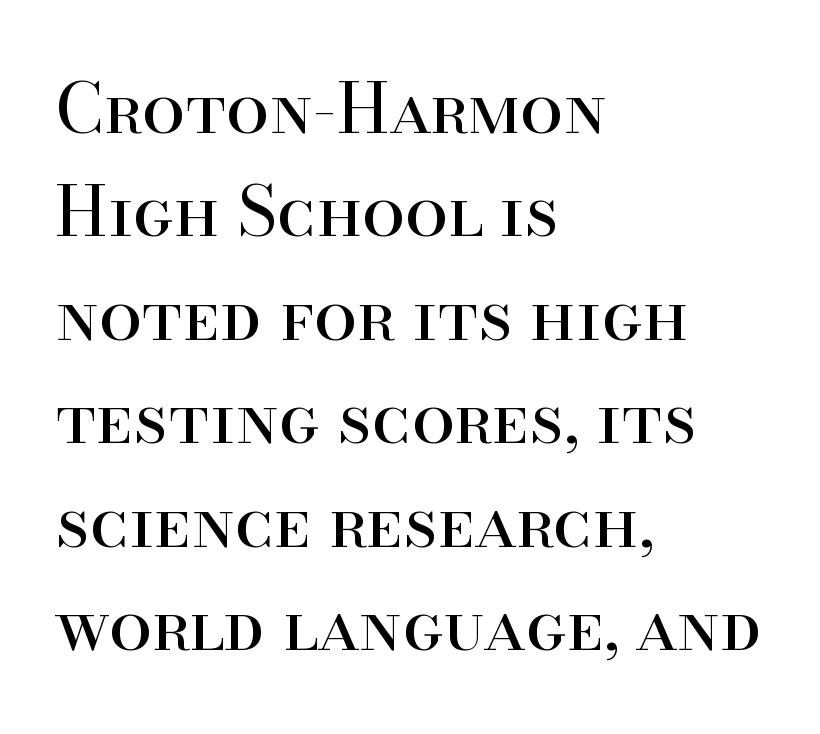
{"serif": "yes", "italic": "no", "bold": "no", "weight": "regular", "width": "normal", "stroke_contrast": "high", "x_height": "small", "monospaced": "no", "underline": "no", "align": "left", "line_spacing": "normal", "line_spacing_ratio": 1.5, "letter_spacing": "normal", "letter_spacing_em": 0.0, "glyph_px": 69}
